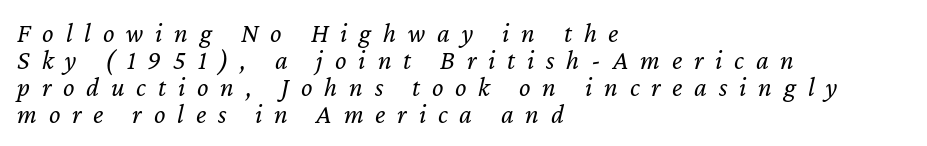
Q: Is the text bold? A: No.
Q: Is the text italic (slanted)? A: Yes, it leans right by about 12 degrees.
Q: Is the text underlined? A: No.
Q: How is the paragraph aligned? A: Left-aligned.
Q: Is the spacing between letters normal or unusually wide? A: Unusually wide.
Q: Is the spacing between lines tight, normal or loose? A: Tight.
